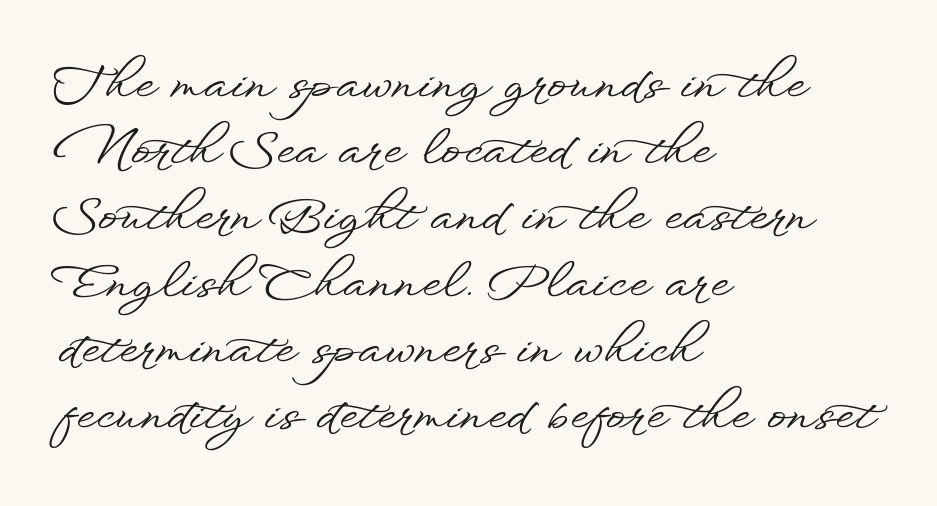
Q: Is the text italic (slanted)? A: Yes.
Q: Is the typeface a serif or a sans-serif typeface? A: Sans-serif.
Q: Is the text underlined? A: No.
Q: How is the paragraph aligned? A: Left-aligned.
Q: Is the spacing between letters normal or unusually wide? A: Normal.
Q: Is the spacing between lines tight, normal or loose? A: Normal.
Q: Width (condensed, normal, or wide)? A: Wide.
Q: Stroke contrast? A: Low.
Q: x-height? A: Small.
Q: Monospaced? A: No.
